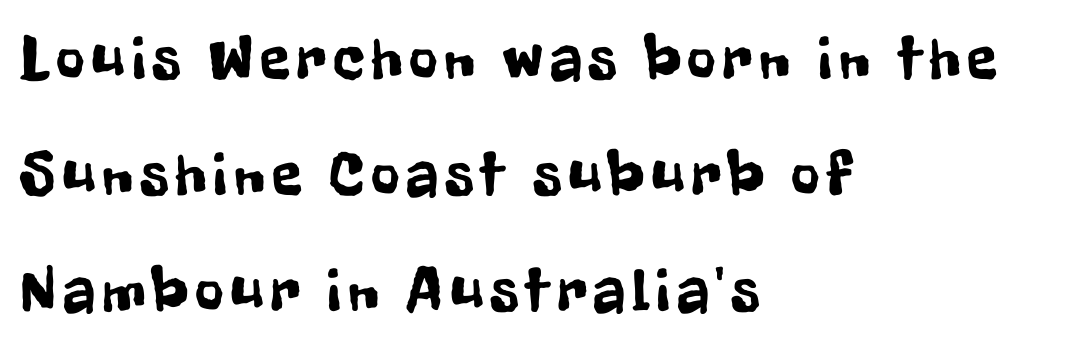
Is there any slant? The stems are plumb. Short and long lines alike share a common starting point at left. These lines are composed in type without serifs. Spacing verdict: proportional, widths tailored to each character. Honestly, there is no underline to notice here at all.
